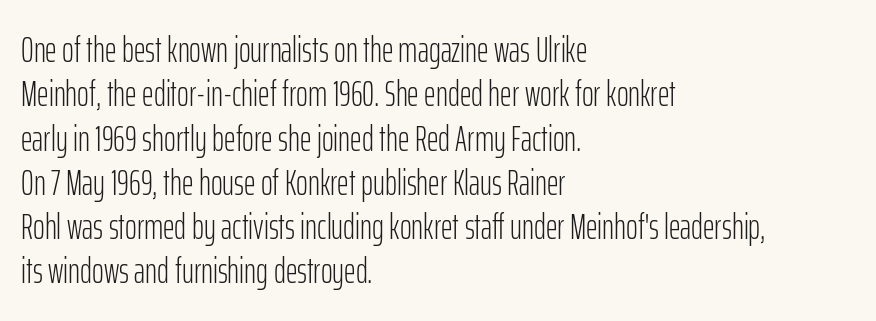
Q: Is the text bold? A: No.
Q: Is the text italic (slanted)? A: No, it is upright.
Q: Is the typeface a serif or a sans-serif typeface? A: Sans-serif.
Q: Is the text underlined? A: No.
Q: How is the paragraph aligned? A: Left-aligned.
Q: Is the spacing between letters normal or unusually wide? A: Normal.
Q: Width (condensed, normal, or wide)? A: Condensed.
Q: Stroke contrast? A: Low.
Q: x-height? A: Medium.
Q: Monospaced? A: No.
